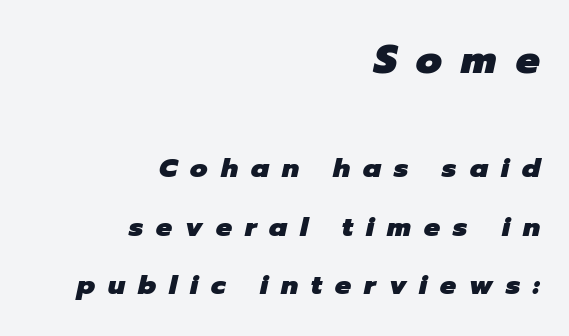
Q: Is the text bold? A: Yes.
Q: Is the text italic (slanted)? A: Yes, it leans right by about 12 degrees.
Q: Is the text underlined? A: No.
Q: How is the paragraph aligned? A: Right-aligned.
Q: Is the spacing between letters normal or unusually wide? A: Unusually wide.
Q: Is the spacing between lines tight, normal or loose? A: Loose.
Q: Which block of text is set in a larger size, the first (top) or the second (bottom)? A: The first (top) one.
Q: Width (condensed, normal, or wide)? A: Normal.
Q: Stroke contrast? A: Low.
Q: x-height? A: Medium.
Q: Monospaced? A: No.
